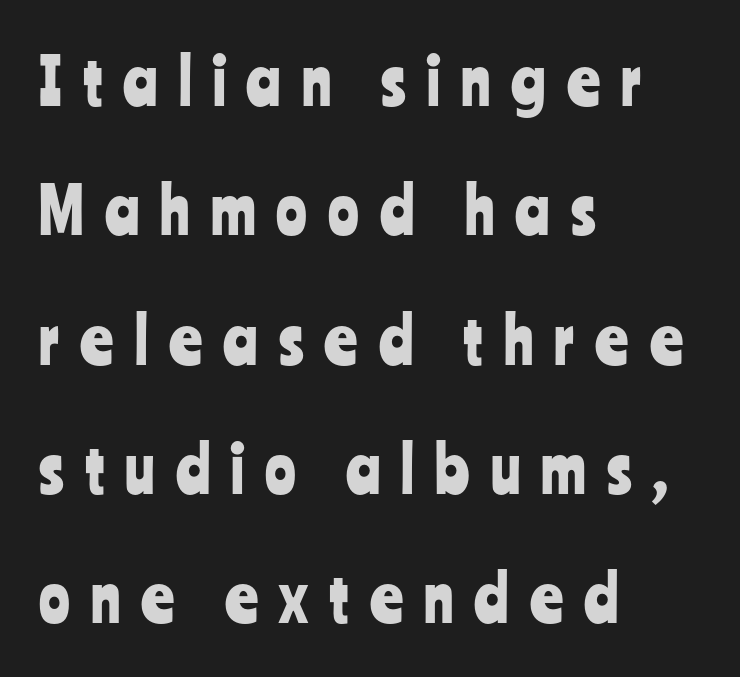
These lines are rendered in a variable-pitch font. Ordinary non-slanted type is in use. Serif or sans? Sans — the stroke terminals are bare. The letters are spread apart with noticeably loose tracking. Quick note: interline space is abundant. The compositor pushed each line to the left boundary.
